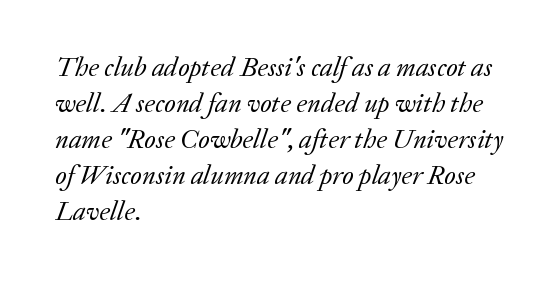
Q: Is the text bold? A: No.
Q: Is the text italic (slanted)? A: Yes, it leans right by about 20 degrees.
Q: Is the text underlined? A: No.
Q: How is the paragraph aligned? A: Left-aligned.
Q: Is the spacing between letters normal or unusually wide? A: Normal.
Q: Is the spacing between lines tight, normal or loose? A: Normal.
